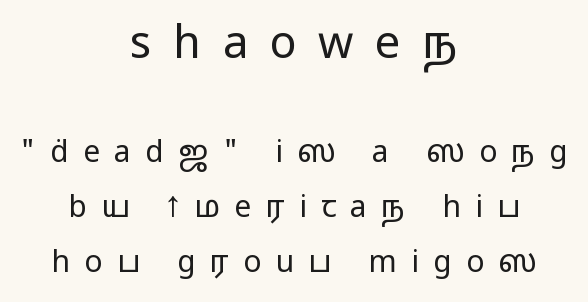
Q: Is the text bold? A: No.
Q: Is the text italic (slanted)? A: No, it is upright.
Q: Is the typeface a serif or a sans-serif typeface? A: Sans-serif.
Q: Is the text underlined? A: No.
Q: How is the paragraph aligned? A: Centered.
Q: Is the spacing between letters normal or unusually wide? A: Unusually wide.
Q: Which block of text is set in a larger size, the first (top) or the second (bottom)? A: The first (top) one.
Q: Width (condensed, normal, or wide)? A: Wide.
Q: Stroke contrast? A: Low.
Q: x-height? A: Medium.
Q: Monospaced? A: No.
